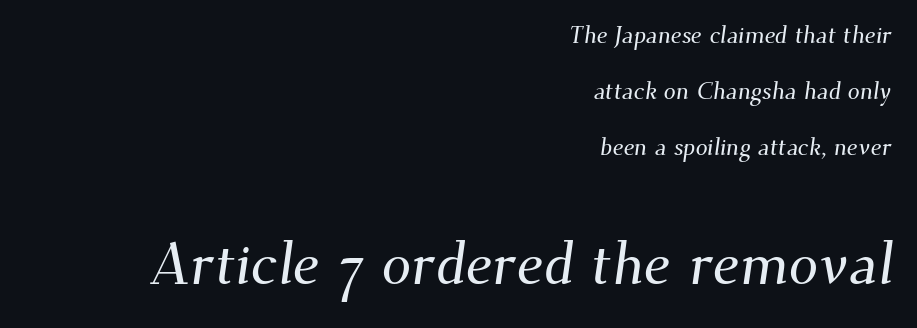
{"serif": "yes", "width": "normal", "stroke_contrast": "medium", "x_height": "small", "monospaced": "no", "underline": "no", "align": "right", "line_spacing": "loose", "line_spacing_ratio": 2.34, "letter_spacing": "normal", "letter_spacing_em": 0.0, "larger_block": "second", "size_ratio": 2.46, "glyph_px": 59}
